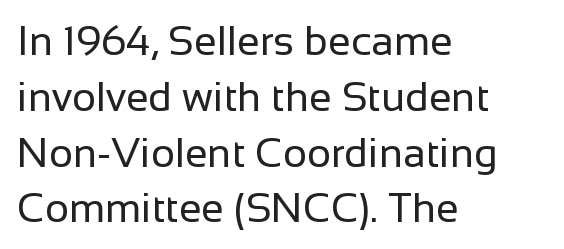
When letters stand straight like this, we call the style roman or upright. The letterforms sit at book weight or below. Note the varied advance widths — an 'i' is clearly narrower than an 'm'. The lines sit at an ordinary, default distance from one another.
